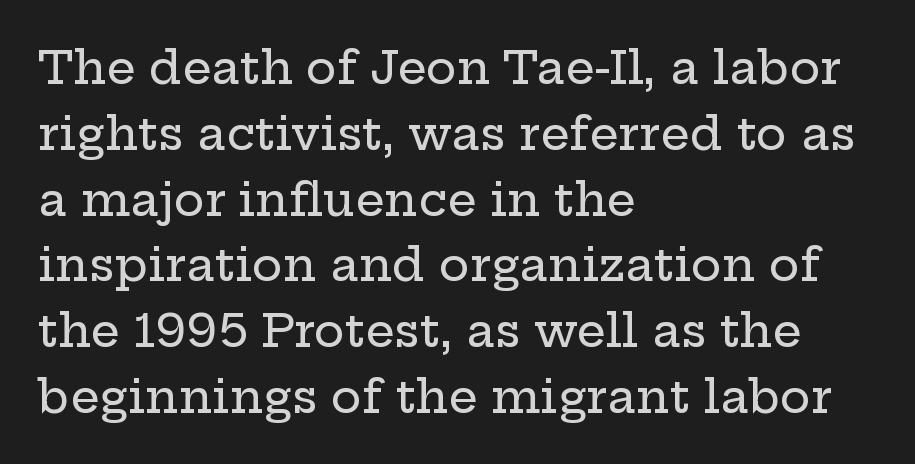
Q: Is the text italic (slanted)? A: No, it is upright.
Q: Is the typeface a serif or a sans-serif typeface? A: Serif.
Q: Is the text underlined? A: No.
Q: How is the paragraph aligned? A: Left-aligned.
Q: Is the spacing between letters normal or unusually wide? A: Normal.
Q: Is the spacing between lines tight, normal or loose? A: Normal.
Q: Width (condensed, normal, or wide)? A: Wide.
Q: Stroke contrast? A: Low.
Q: x-height? A: Medium.
Q: Monospaced? A: No.
